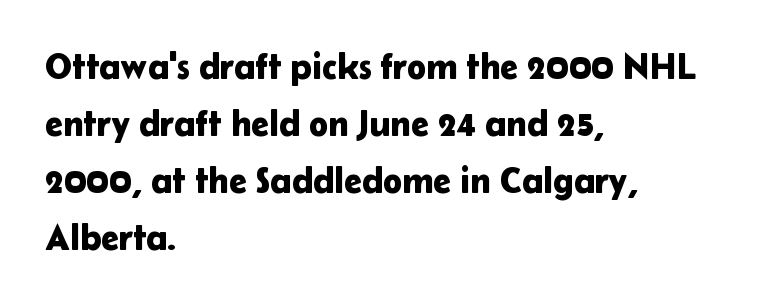
{"serif": "no", "italic": "no", "width": "normal", "stroke_contrast": "low", "x_height": "medium", "monospaced": "no", "underline": "no", "align": "left", "line_spacing": "normal", "line_spacing_ratio": 1.58, "letter_spacing": "normal", "letter_spacing_em": 0.0, "glyph_px": 36}
